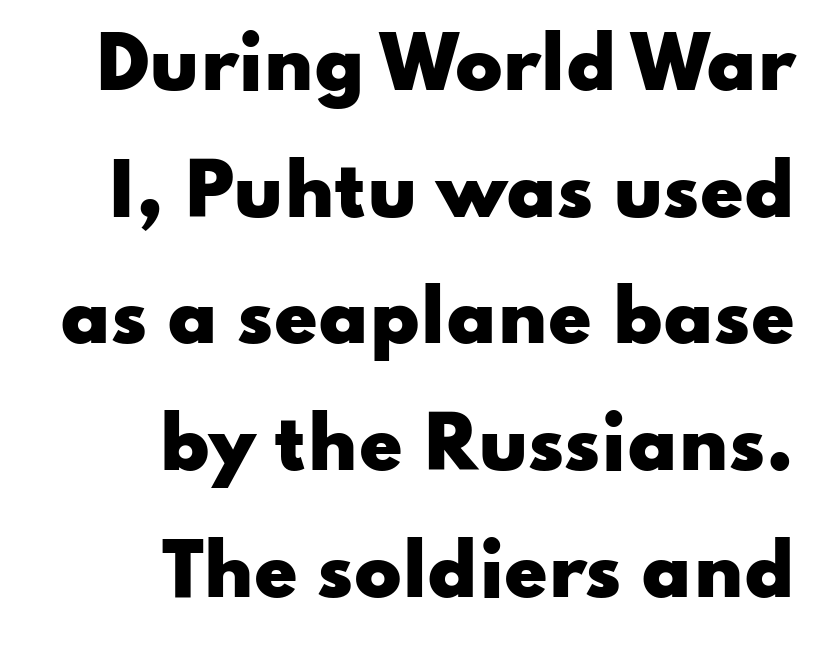
The paragraph has a hard right edge and a soft left edge. The rendering keeps characters at their native spacing. Are there feet on the stems? There aren't — it's a sans. Spacing verdict: proportional, widths tailored to each character. Heavy-handed strokes throughout: this text is bold.
